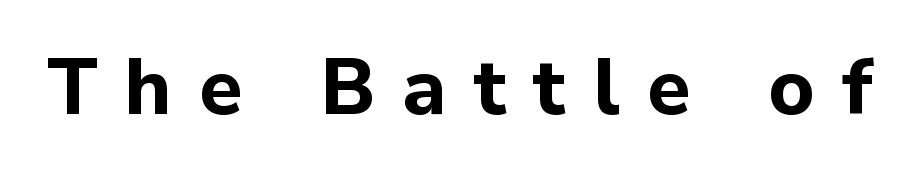
The gaps between neighbouring characters are conspicuously large. Any mark beneath the type? The region is blank. Italic? Not at all — the glyphs are vertical. Varying glyph widths throughout — classic text-font behaviour. A dark, heavy texture on the line: the type is bold. The typeface chosen for these lines omits serifs.
